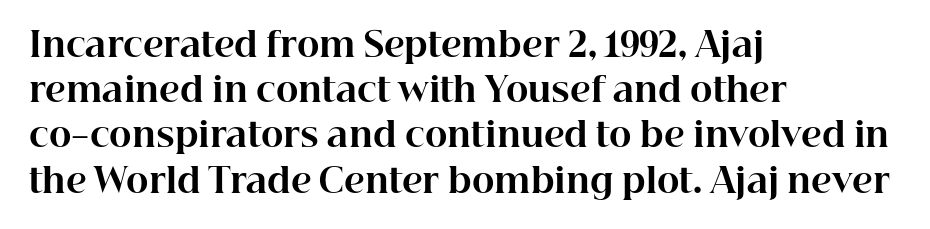
The image shows 34 px bold serif type, upright; set left-aligned, normal line spacing (1.33x), normal letter spacing, not underlined; high stroke contrast and a medium x-height.
